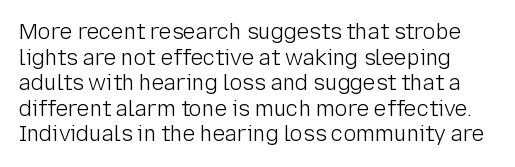
Q: Is the text bold? A: No.
Q: Is the text italic (slanted)? A: No, it is upright.
Q: Is the text underlined? A: No.
Q: Is the spacing between letters normal or unusually wide? A: Normal.
